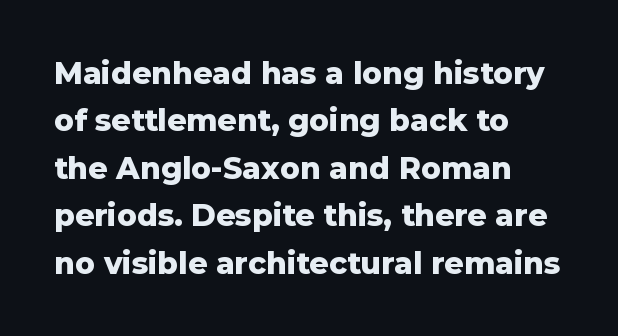
The image shows 30 px heavy sans-serif type, upright; set left-aligned, normal line spacing (1.58x), normal letter spacing, not underlined; low stroke contrast and a medium x-height.
